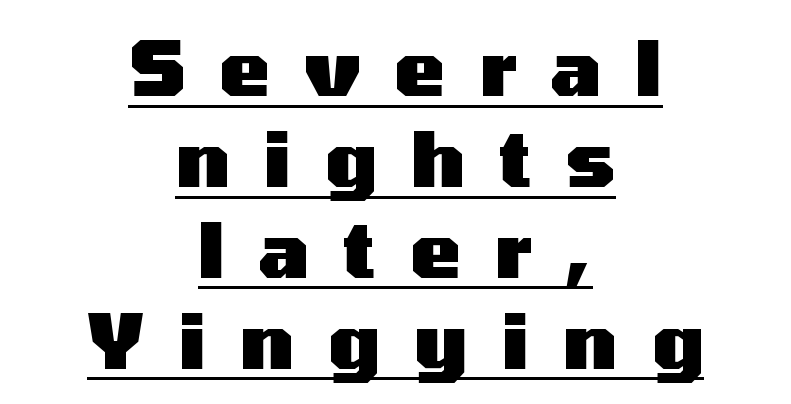
The image shows 77 px heavy, wide sans-serif type, upright; set centered, line spacing 1.18x, unusually wide letter spacing (+0.44 em), underlined; medium stroke contrast and a medium x-height.
